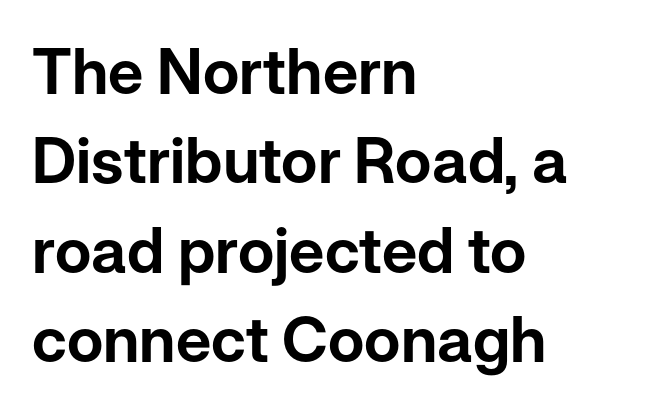
Q: Is the text italic (slanted)? A: No, it is upright.
Q: Is the typeface a serif or a sans-serif typeface? A: Sans-serif.
Q: Is the text underlined? A: No.
Q: How is the paragraph aligned? A: Left-aligned.
Q: Is the spacing between letters normal or unusually wide? A: Normal.
Q: Is the spacing between lines tight, normal or loose? A: Normal.
Q: Width (condensed, normal, or wide)? A: Normal.
Q: Stroke contrast? A: Low.
Q: x-height? A: Medium.
Q: Monospaced? A: No.
